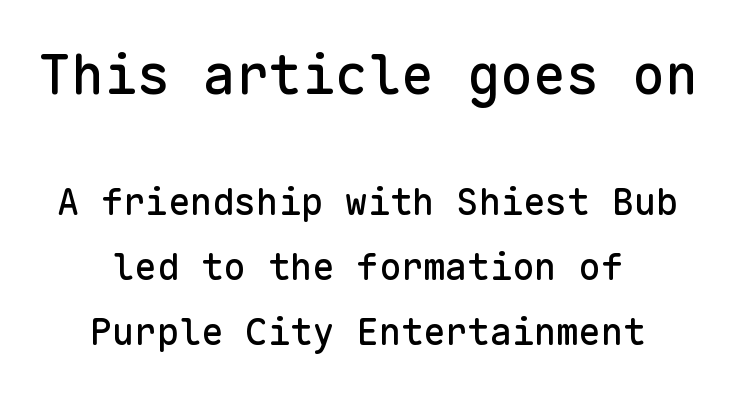
The letters carry no serifs — their stems end cleanly without finishing strokes. Two sizes are in play, and the larger belongs to the first block. The passage is arranged like a title page — every line centered. The gaps between neighbouring characters are ordinary and unremarkable.
